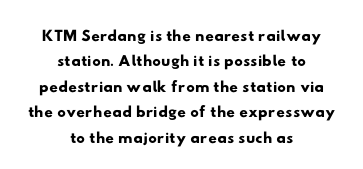
Q: Is the text underlined? A: No.
Q: How is the paragraph aligned? A: Centered.
Q: Is the spacing between letters normal or unusually wide? A: Normal.
Q: Is the spacing between lines tight, normal or loose? A: Tight.
